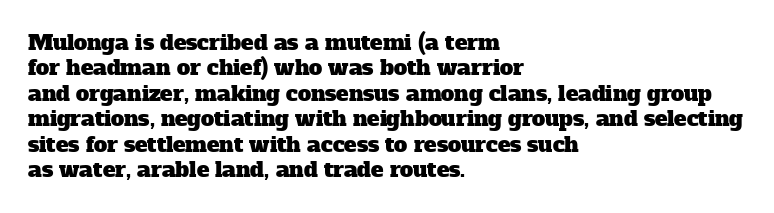
Q: Is the text underlined? A: No.
Q: How is the paragraph aligned? A: Left-aligned.
Q: Is the spacing between letters normal or unusually wide? A: Normal.
